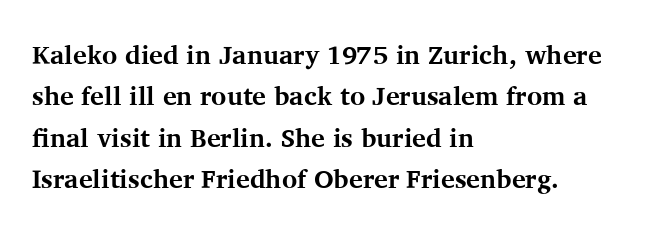
Descenders are the only things crossing below the line. Honestly, the row spacing looks completely unremarkable. The font is running at its bold setting. Inter-character spacing is left at the font's built-in metrics. Vertical strokes here are truly vertical.
